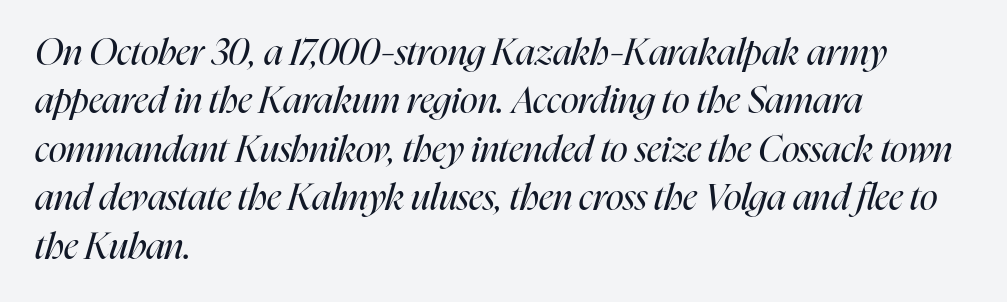
Q: Is the text bold? A: No.
Q: Is the text italic (slanted)? A: Yes, it leans right by about 16 degrees.
Q: Is the text underlined? A: No.
Q: How is the paragraph aligned? A: Left-aligned.
Q: Is the spacing between letters normal or unusually wide? A: Normal.
Q: Is the spacing between lines tight, normal or loose? A: Normal.
Q: Width (condensed, normal, or wide)? A: Condensed.
Q: Stroke contrast? A: High.
Q: x-height? A: Medium.
Q: Monospaced? A: No.
